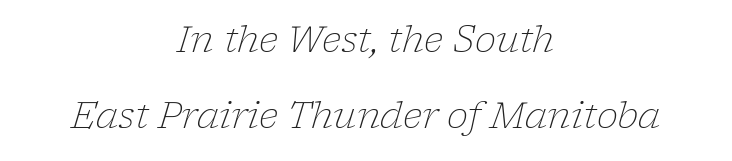
Q: Is the text bold? A: No.
Q: Is the text italic (slanted)? A: Yes, it leans right by about 17 degrees.
Q: Is the typeface a serif or a sans-serif typeface? A: Serif.
Q: Is the text underlined? A: No.
Q: How is the paragraph aligned? A: Centered.
Q: Is the spacing between letters normal or unusually wide? A: Normal.
Q: Is the spacing between lines tight, normal or loose? A: Loose.
Q: Width (condensed, normal, or wide)? A: Normal.
Q: Stroke contrast? A: Low.
Q: x-height? A: Medium.
Q: Monospaced? A: No.
